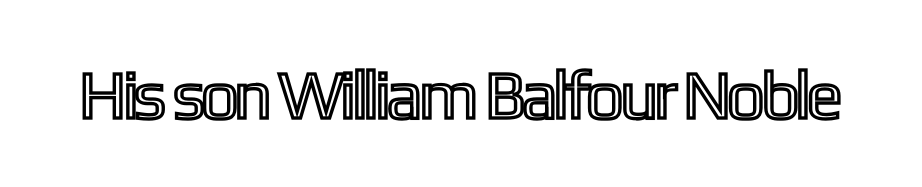
{"italic": "no", "width": "condensed", "x_height": "medium", "monospaced": "no", "underline": "no", "letter_spacing": "normal", "letter_spacing_em": 0.0, "glyph_px": 68}
